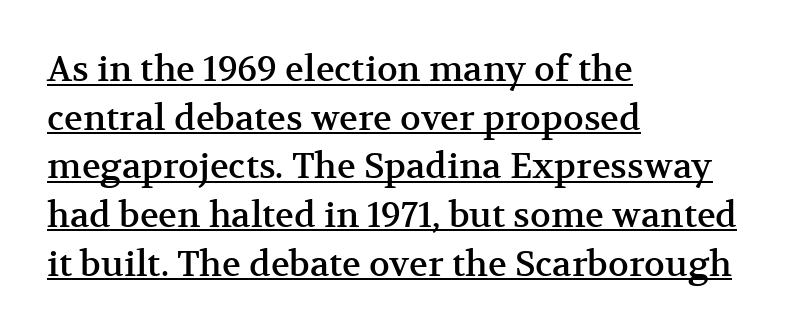
Q: Is the text italic (slanted)? A: No, it is upright.
Q: Is the typeface a serif or a sans-serif typeface? A: Serif.
Q: Is the text underlined? A: Yes.
Q: How is the paragraph aligned? A: Left-aligned.
Q: Is the spacing between letters normal or unusually wide? A: Normal.
Q: Is the spacing between lines tight, normal or loose? A: Normal.
Q: Width (condensed, normal, or wide)? A: Normal.
Q: Stroke contrast? A: Medium.
Q: x-height? A: Medium.
Q: Monospaced? A: No.
